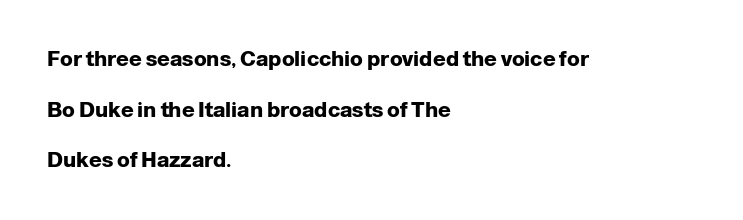
Q: Is the text bold? A: Yes.
Q: Is the text italic (slanted)? A: No, it is upright.
Q: Is the text underlined? A: No.
Q: How is the paragraph aligned? A: Left-aligned.
Q: Is the spacing between letters normal or unusually wide? A: Normal.
Q: Is the spacing between lines tight, normal or loose? A: Loose.
